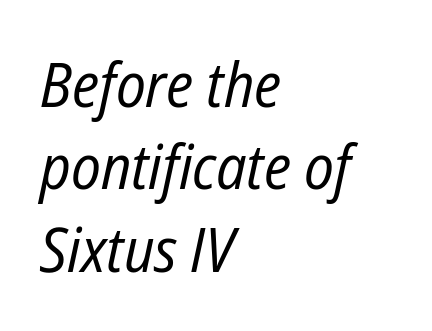
The image shows 62 px regular-weight, condensed type, italic (leaning right); set left-aligned, normal line spacing (1.33x), normal letter spacing, not underlined; low stroke contrast and a medium x-height.
